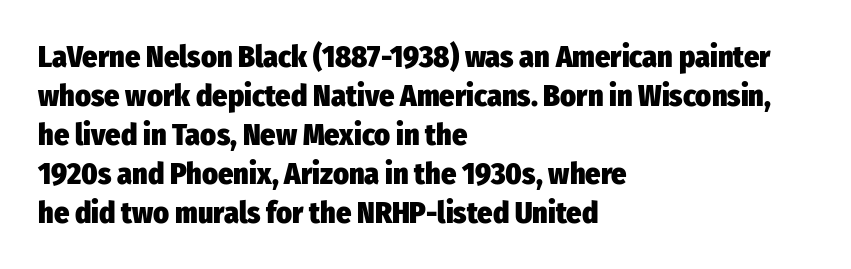
The font's upright variant was chosen for this text. Note the varied advance widths — an 'i' is clearly narrower than an 'm'. Quick note: underline off. Which margin do the lines hug? The left one — the right edge is uneven. In terms of leading, this rendering sits right in the middle. Grotesque or geometric, the face here clearly has no serifs.
